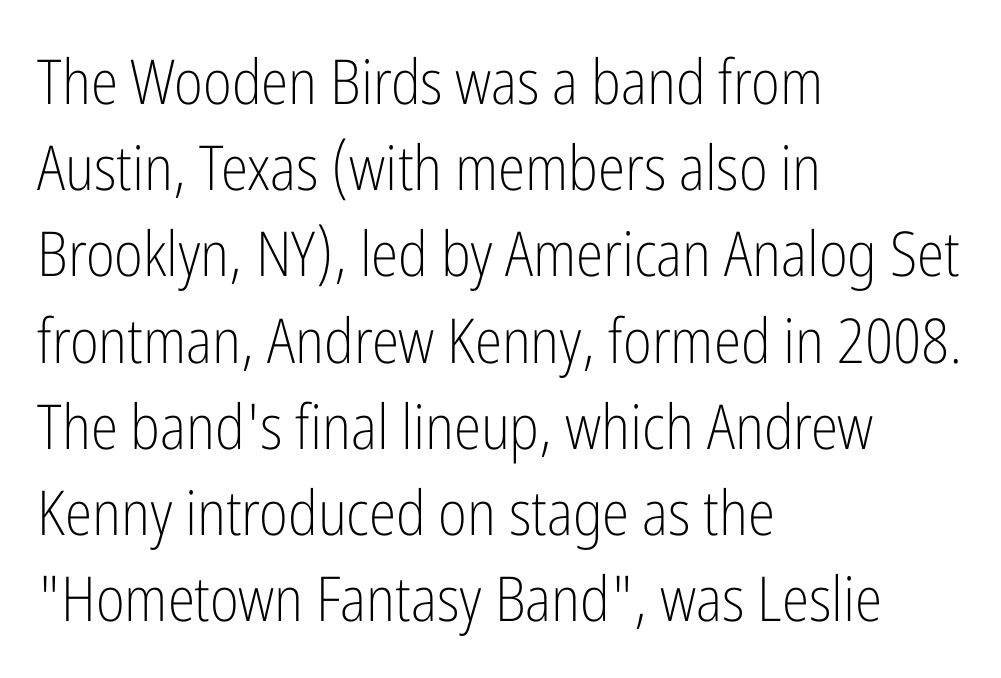
The passage is arranged the way most books set body copy — flush left. Plain, unruled lines of type. This sample uses a sans-serif face. The typeface has the unassuming heft of standard copy or less. Italic? Not at all — the glyphs are vertical. This sample has the flowing, uneven cadence of proportional lettering.
